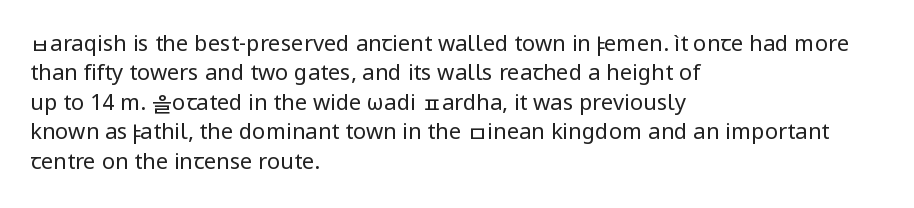
Q: Is the text bold? A: No.
Q: Is the text italic (slanted)? A: No, it is upright.
Q: Is the text underlined? A: No.
Q: How is the paragraph aligned? A: Left-aligned.
Q: Is the spacing between letters normal or unusually wide? A: Normal.
Q: Is the spacing between lines tight, normal or loose? A: Normal.
